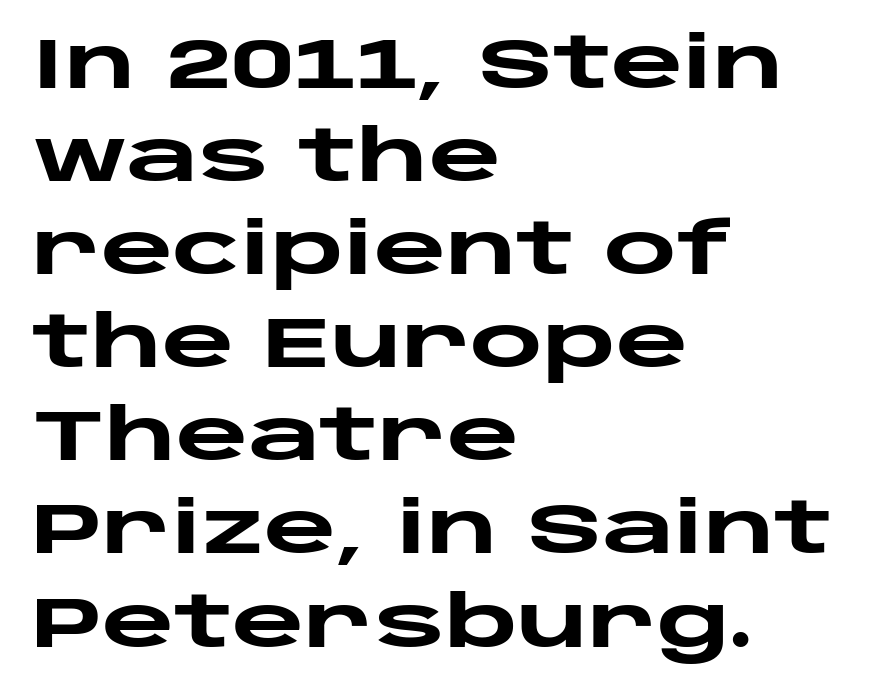
Q: Is the text bold? A: Yes.
Q: Is the text italic (slanted)? A: No, it is upright.
Q: Is the typeface a serif or a sans-serif typeface? A: Sans-serif.
Q: Is the text underlined? A: No.
Q: How is the paragraph aligned? A: Left-aligned.
Q: Is the spacing between letters normal or unusually wide? A: Normal.
Q: Is the spacing between lines tight, normal or loose? A: Normal.
Q: Width (condensed, normal, or wide)? A: Wide.
Q: Stroke contrast? A: Low.
Q: x-height? A: Large.
Q: Monospaced? A: No.
